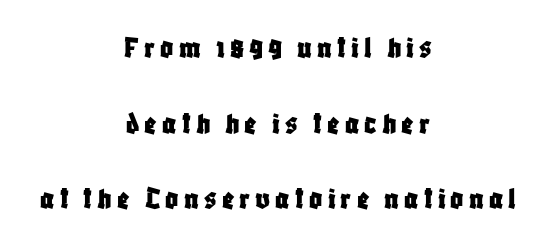
This rendering employs a face without finishing strokes, i.e., a sans-serif. Neither beginnings nor endings align; midpoints do. Ordinary non-slanted type is in use. Think of a printed novel: that variable character pitch is what you see here. The block of text is sparse from top to bottom, with ample space between rows.
